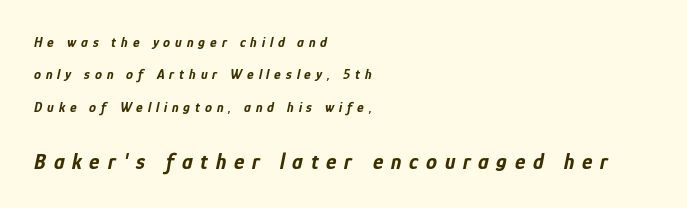
The image shows 22 px bold type, italic (leaning right); set left-aligned, loose line spacing (2.31x), unusually wide letter spacing (+0.35 em), not underlined; the second (bottom) block is 1.57x larger.
